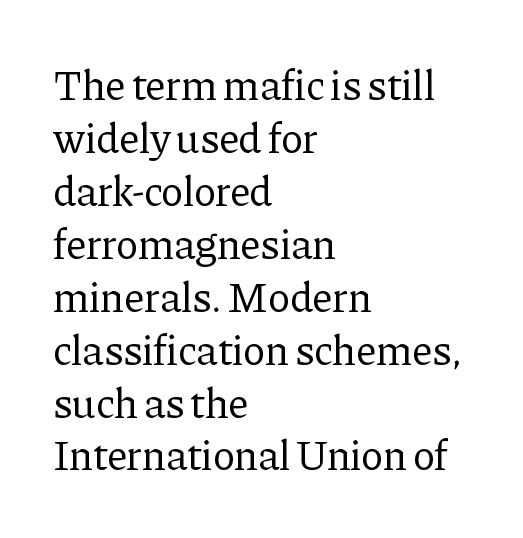
The specimen reads as upright at a glance. Glyph-to-glyph distance matches everyday printed text. Horizontal alignment here is leftward, the default for most running prose. The foot of each line stays bare and open. The passage shown is not bold in any degree. The rendering shows small feet on the letterforms — a serif design.
